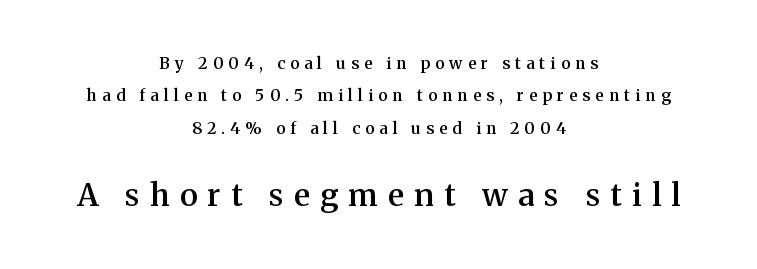
{"serif": "yes", "italic": "no", "bold": "semi", "weight": "semibold", "width": "normal", "stroke_contrast": "medium", "x_height": "medium", "monospaced": "no", "underline": "no", "align": "center", "line_spacing": "loose", "line_spacing_ratio": 2.03, "letter_spacing": "wide", "letter_spacing_em": 0.33, "larger_block": "second", "size_ratio": 1.94, "glyph_px": 31}
